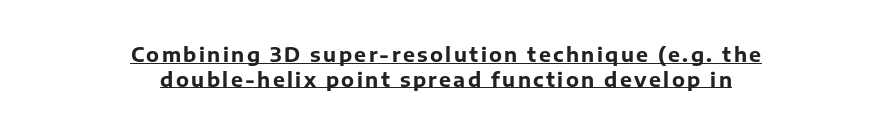
Q: Is the text bold? A: Yes.
Q: Is the text italic (slanted)? A: No, it is upright.
Q: Is the text underlined? A: Yes.
Q: How is the paragraph aligned? A: Centered.
